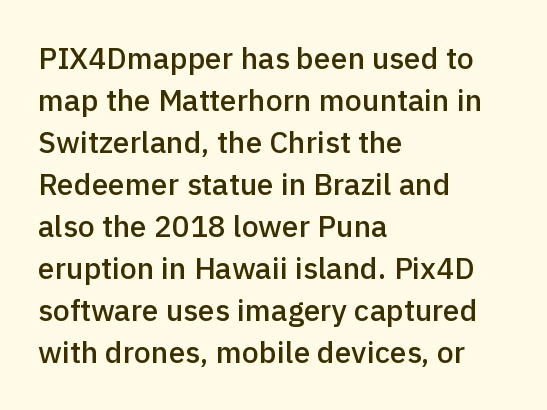
The image shows 30 px semibold sans-serif type, upright; set left-aligned, normal line spacing (1.4x), normal letter spacing, not underlined; a medium x-height.
